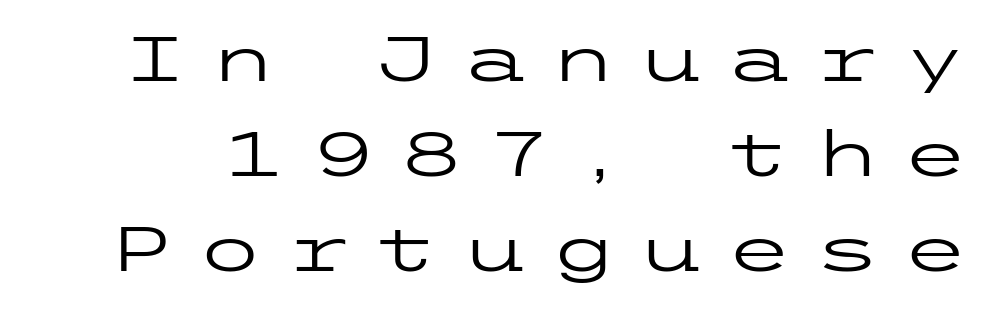
{"serif": "no", "italic": "no", "bold": "no", "weight": "regular", "width": "wide", "stroke_contrast": "low", "x_height": "medium", "underline": "no", "line_spacing": "normal", "line_spacing_ratio": 1.53, "letter_spacing": "wide", "letter_spacing_em": 0.32, "glyph_px": 62}
